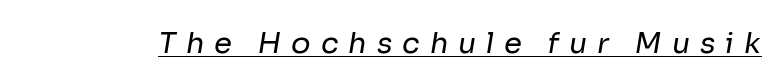
Q: Is the text bold? A: No.
Q: Is the typeface a serif or a sans-serif typeface? A: Sans-serif.
Q: Is the text underlined? A: Yes.
Q: Is the spacing between letters normal or unusually wide? A: Unusually wide.
Q: Width (condensed, normal, or wide)? A: Normal.
Q: Stroke contrast? A: Low.
Q: x-height? A: Medium.
Q: Monospaced? A: No.
